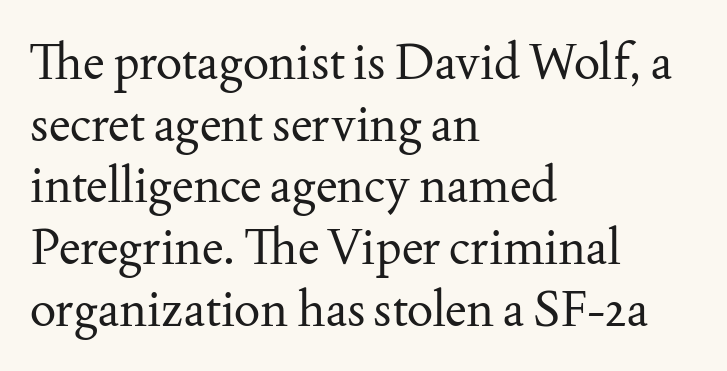
{"serif": "yes", "italic": "no", "bold": "no", "weight": "regular", "width": "normal", "stroke_contrast": "medium", "x_height": "small", "monospaced": "no", "underline": "no", "align": "left", "line_spacing": "normal", "line_spacing_ratio": 1.26, "letter_spacing": "normal", "letter_spacing_em": 0.0, "glyph_px": 49}
